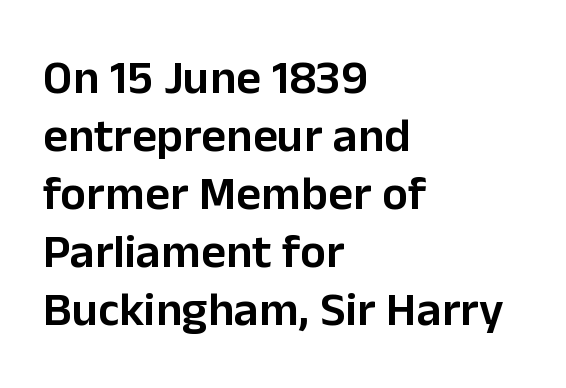
The image shows 48 px semibold sans-serif type, upright; set left-aligned, line spacing 1.21x, normal letter spacing, not underlined; low stroke contrast and a medium x-height.
